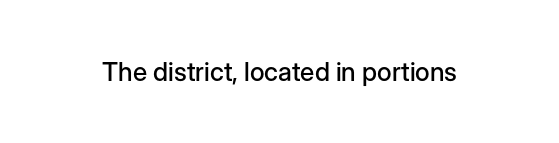
The image shows 26 px text type, upright; set normal letter spacing, not underlined.
